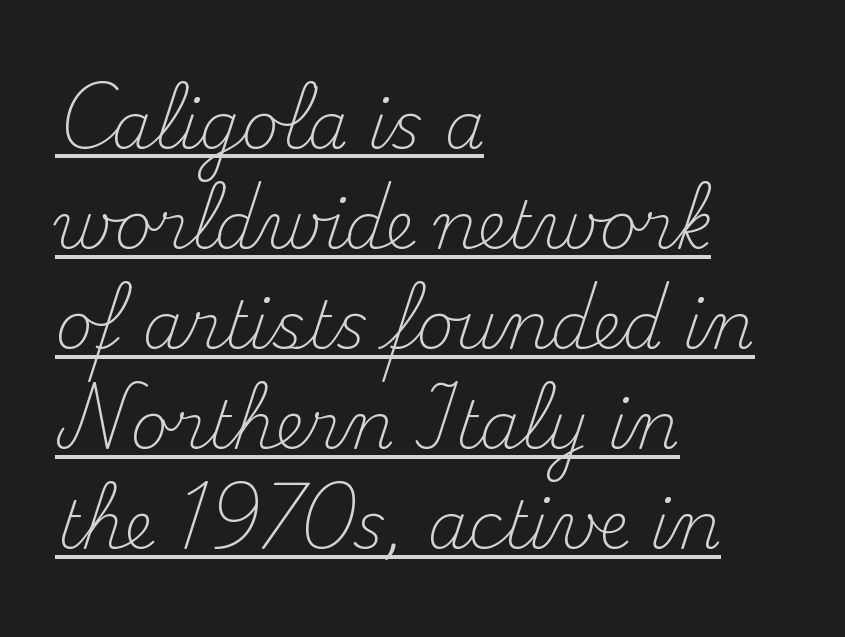
This sample carries an underscore along the baseline area. These lines keep a tight, regular rhythm from letter to letter. Stems and bowls with no extra thickness — not bold. The font family rendered here belongs to the serif group. Does the leading feel generous? No, just average.
